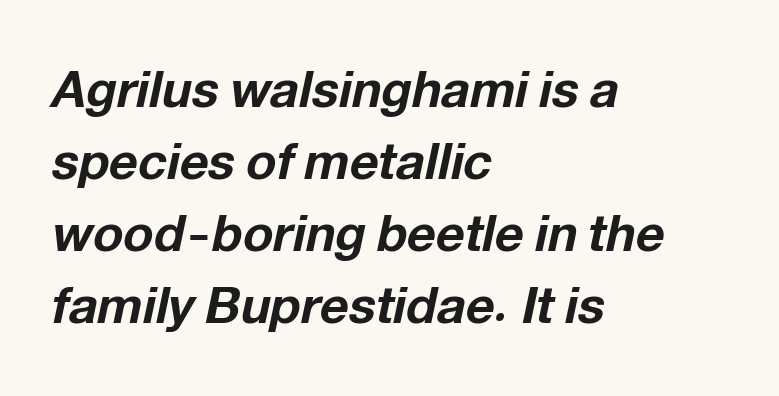
Q: Is the text bold? A: Yes.
Q: Is the text italic (slanted)? A: Yes, it leans right by about 12 degrees.
Q: Is the text underlined? A: No.
Q: How is the paragraph aligned? A: Left-aligned.
Q: Is the spacing between letters normal or unusually wide? A: Normal.
Q: Is the spacing between lines tight, normal or loose? A: Normal.
Q: Width (condensed, normal, or wide)? A: Normal.
Q: Stroke contrast? A: Low.
Q: x-height? A: Medium.
Q: Monospaced? A: No.
